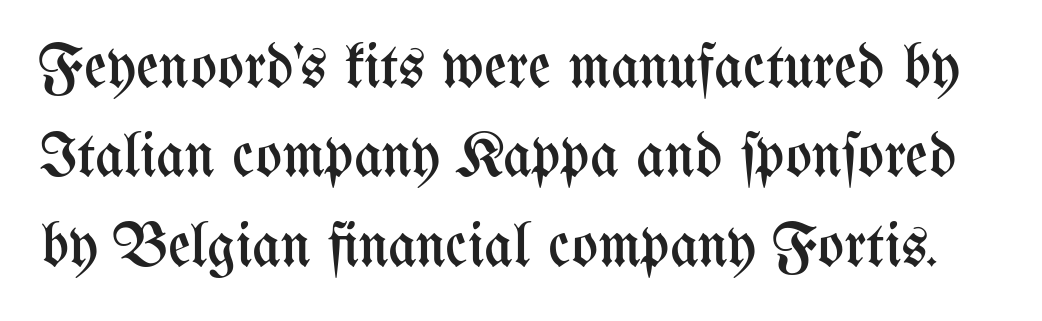
Posture: vertical. Glyph-to-glyph distance matches everyday printed text. Notice how descenders clear the ascenders below comfortably — that's standard leading. Lines of text with bare space underneath. Stroke mass is kept to a normal reading level or below. Think of a printed novel: that variable character pitch is what you see here.
